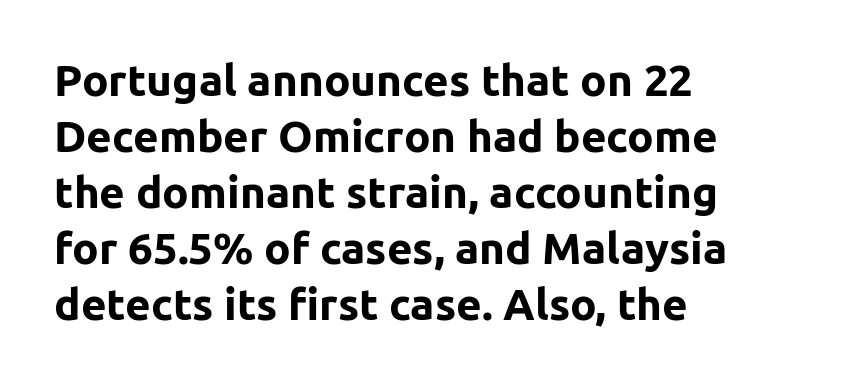
The image shows 44 px bold sans-serif type, upright; set left-aligned, normal line spacing (1.27x), normal letter spacing, not underlined; low stroke contrast and a medium x-height.
